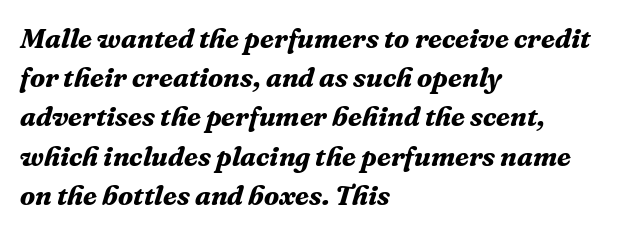
Q: Is the text bold? A: Yes.
Q: Is the text italic (slanted)? A: Yes, it leans right by about 16 degrees.
Q: Is the typeface a serif or a sans-serif typeface? A: Serif.
Q: Is the text underlined? A: No.
Q: How is the paragraph aligned? A: Left-aligned.
Q: Is the spacing between letters normal or unusually wide? A: Normal.
Q: Is the spacing between lines tight, normal or loose? A: Normal.
Q: Width (condensed, normal, or wide)? A: Normal.
Q: Stroke contrast? A: Medium.
Q: x-height? A: Medium.
Q: Monospaced? A: No.
